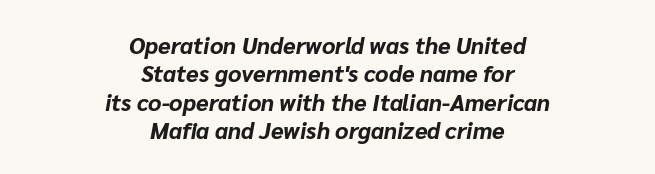
The image shows 23 px bold type, italic (leaning right); set centered, line spacing 1.23x, normal letter spacing, not underlined.
